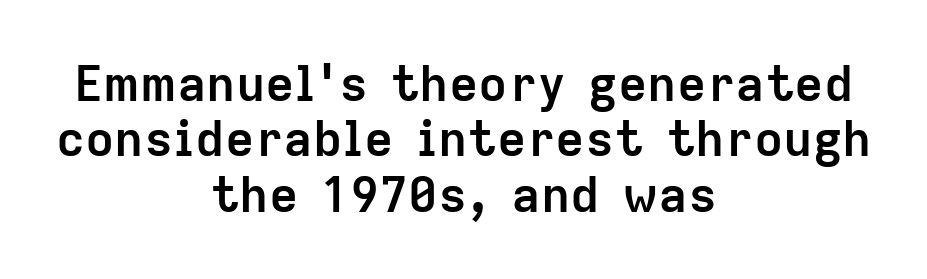
Note the varied advance widths — an 'i' is clearly narrower than an 'm'. The font is running at its bold setting. Rendered with straight, roman letterforms. I'd call this a sans setting — the letters go barefoot. Is there much room between lines? No — they nearly touch. The string is rendered with underlining switched off.
